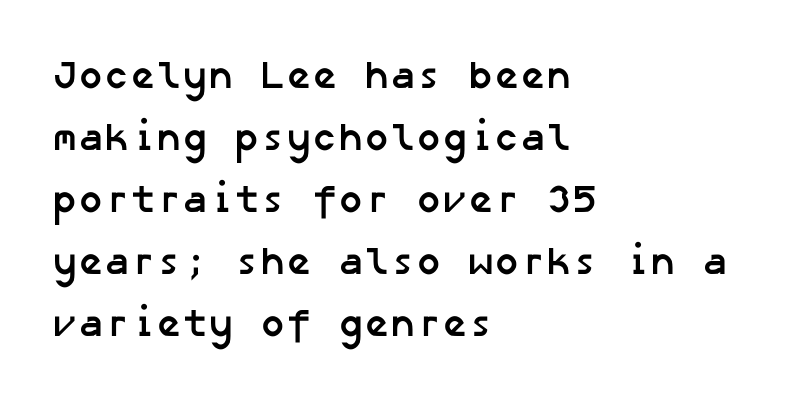
The image shows 39 px semibold sans-serif type; set left-aligned, normal line spacing (1.59x), normal letter spacing, not underlined; low stroke contrast and a medium x-height.
